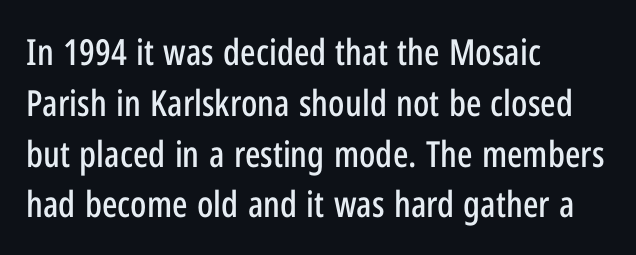
{"serif": "no", "italic": "no", "width": "condensed", "stroke_contrast": "low", "x_height": "medium", "monospaced": "no", "underline": "no", "align": "left", "line_spacing": "normal", "line_spacing_ratio": 1.41, "letter_spacing": "normal", "letter_spacing_em": 0.0, "glyph_px": 36}
